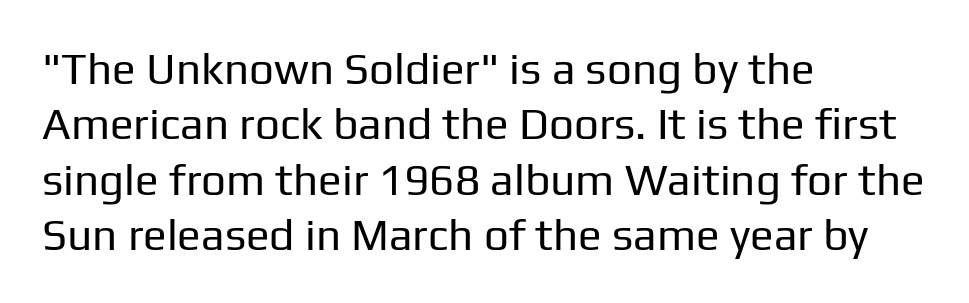
{"serif": "no", "italic": "no", "bold": "no", "weight": "regular", "width": "normal", "stroke_contrast": "low", "x_height": "medium", "monospaced": "no", "underline": "no", "align": "left", "line_spacing": "normal", "line_spacing_ratio": 1.26, "letter_spacing": "normal", "letter_spacing_em": 0.0, "glyph_px": 44}
